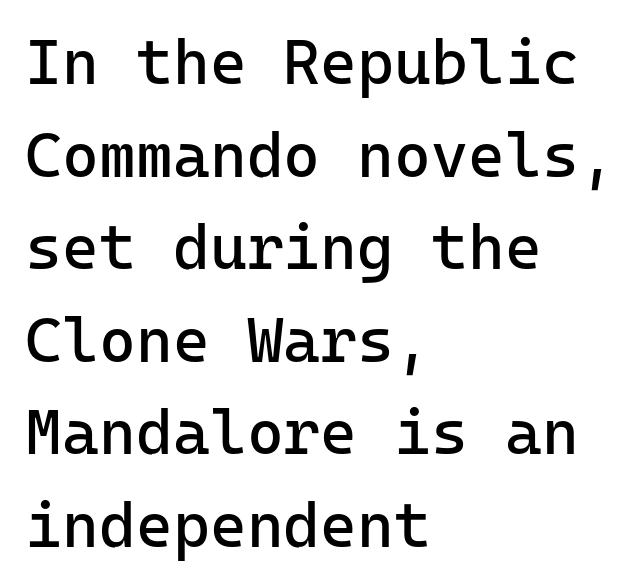
{"serif": "no", "italic": "no", "bold": "no", "weight": "regular", "width": "normal", "stroke_contrast": "low", "x_height": "medium", "underline": "no", "align": "left", "line_spacing": "normal", "line_spacing_ratio": 1.47, "letter_spacing": "normal", "letter_spacing_em": 0.0, "glyph_px": 63}
